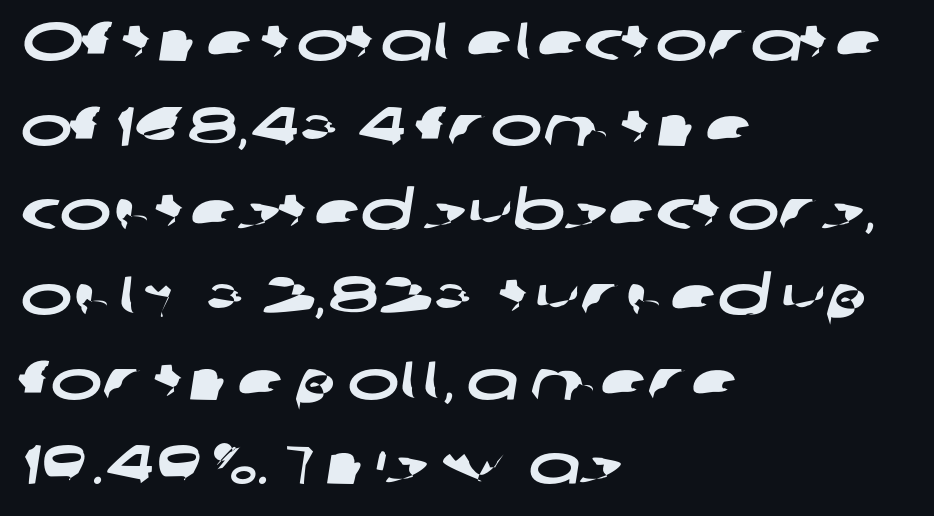
Q: Is the typeface a serif or a sans-serif typeface? A: Sans-serif.
Q: Is the text underlined? A: No.
Q: How is the paragraph aligned? A: Left-aligned.
Q: Is the spacing between letters normal or unusually wide? A: Normal.
Q: Is the spacing between lines tight, normal or loose? A: Normal.
Q: Width (condensed, normal, or wide)? A: Wide.
Q: Stroke contrast? A: Low.
Q: x-height? A: Medium.
Q: Monospaced? A: No.
